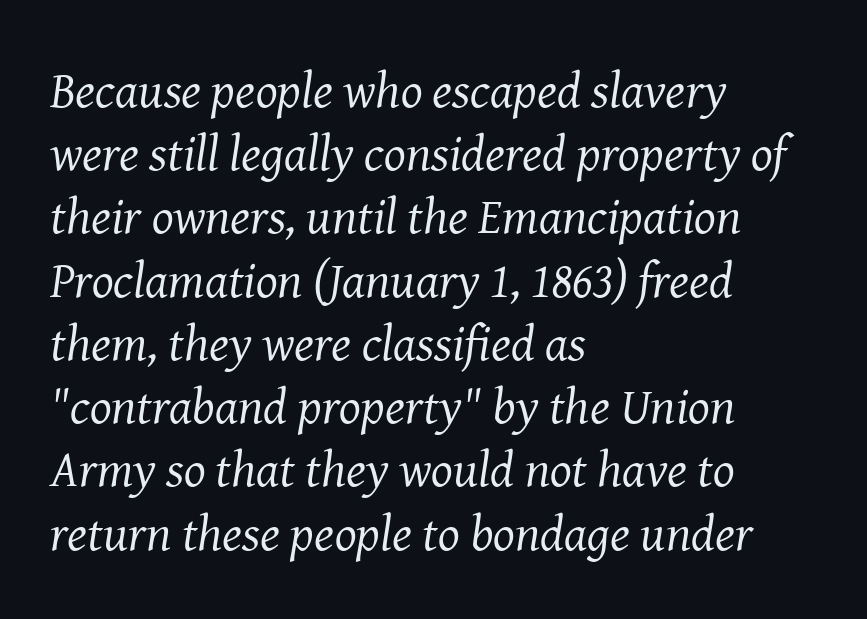
Notice how the passage keeps a crisp vertical edge on the left only. The letters carry serifs — small finishing strokes at the ends of their stems. Italic: yes, the glyphs are oblique. The rendering uses natural spacing where letterforms have individual widths. Just letters on the line, the space beneath them empty.
